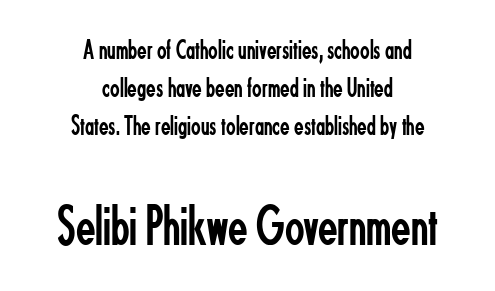
Q: Is the text bold? A: No.
Q: Is the text italic (slanted)? A: No, it is upright.
Q: Is the typeface a serif or a sans-serif typeface? A: Sans-serif.
Q: Is the text underlined? A: No.
Q: How is the paragraph aligned? A: Centered.
Q: Is the spacing between letters normal or unusually wide? A: Normal.
Q: Is the spacing between lines tight, normal or loose? A: Normal.
Q: Which block of text is set in a larger size, the first (top) or the second (bottom)? A: The second (bottom) one.
Q: Width (condensed, normal, or wide)? A: Condensed.
Q: Stroke contrast? A: Low.
Q: x-height? A: Small.
Q: Monospaced? A: No.
